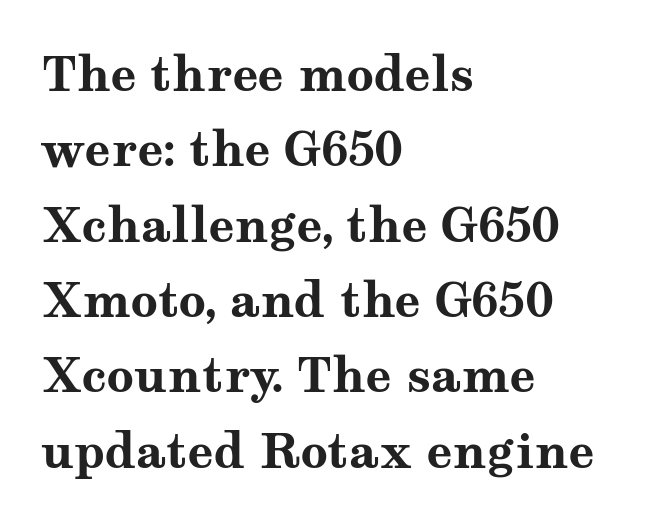
{"serif": "yes", "italic": "no", "bold": "yes", "weight": "bold", "width": "wide", "stroke_contrast": "medium", "x_height": "medium", "monospaced": "no", "underline": "no", "align": "left", "line_spacing": "normal", "line_spacing_ratio": 1.57, "letter_spacing": "normal", "letter_spacing_em": 0.0, "glyph_px": 48}
